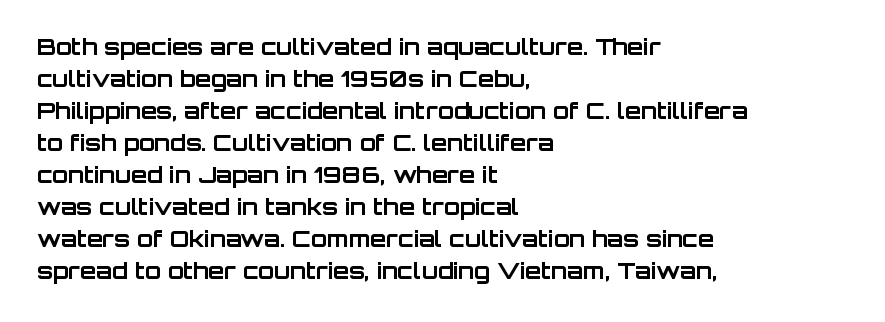
{"italic": "no", "bold": "yes", "underline": "no", "align": "left", "line_spacing": "normal", "line_spacing_ratio": 1.39, "letter_spacing": "normal", "letter_spacing_em": 0.0, "glyph_px": 23}
